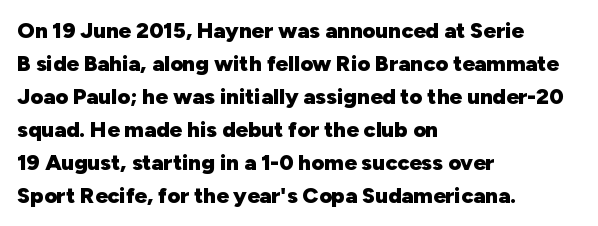
You'd pick this weight for a headline — it's a proper bold. The lettering holds an erect, upright posture throughout. Glance below the letters and you will spot only blank space. Layout note: lines flush left. Characters follow at the spacing the type designer built in. These lines sit exactly where default settings would place them.
